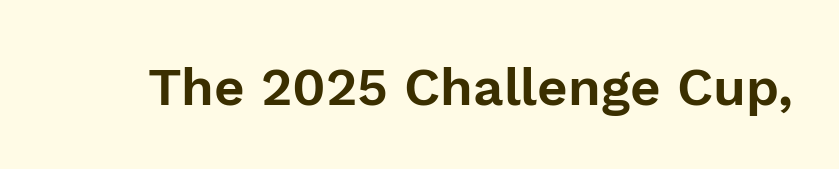
{"serif": "no", "italic": "no", "width": "normal", "stroke_contrast": "low", "x_height": "medium", "monospaced": "no", "underline": "no", "letter_spacing": "normal", "letter_spacing_em": 0.0, "glyph_px": 53}
